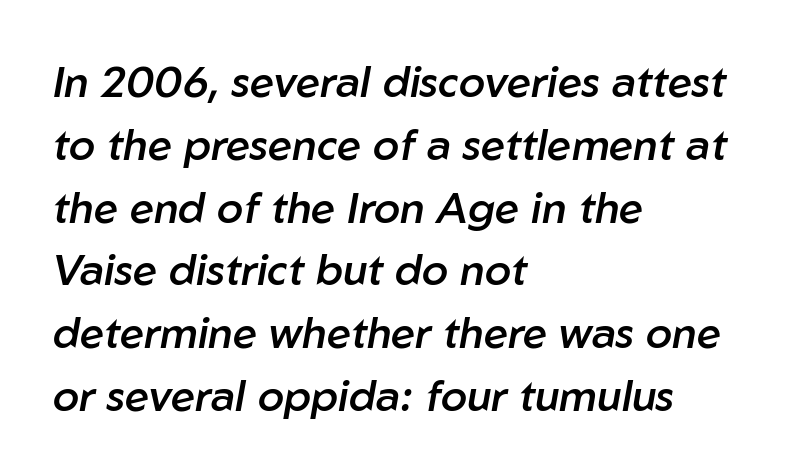
{"italic": "yes", "lean": "right", "slant_degrees": 10, "bold": "semi", "weight": "semibold", "width": "normal", "stroke_contrast": "low", "x_height": "medium", "monospaced": "no", "underline": "no", "align": "left", "line_spacing": "normal", "line_spacing_ratio": 1.46, "letter_spacing": "normal", "letter_spacing_em": 0.0, "glyph_px": 43}
